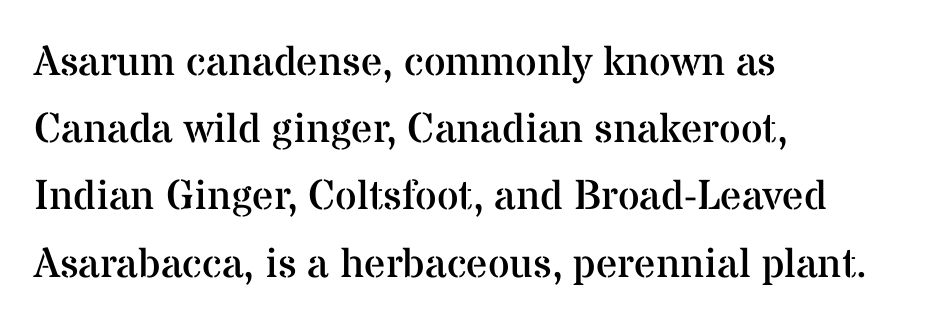
The image shows 42 px regular-weight serif type, upright; set left-aligned, normal line spacing (1.6x), normal letter spacing, not underlined; medium stroke contrast and a medium x-height.
